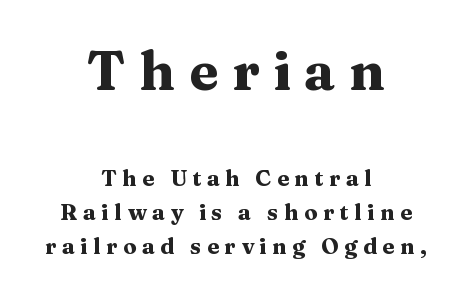
The image shows 54 px heavy, wide serif type, upright; set centered, normal line spacing (1.55x), unusually wide letter spacing (+0.25 em), not underlined; the first (top) block is 2.45x larger; medium stroke contrast and a medium x-height.
